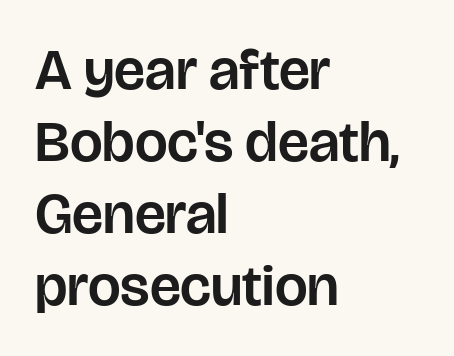
{"serif": "no", "italic": "no", "width": "normal", "stroke_contrast": "low", "x_height": "large", "monospaced": "no", "underline": "no", "align": "left", "line_spacing_ratio": 1.24, "letter_spacing": "normal", "letter_spacing_em": 0.0, "glyph_px": 58}
